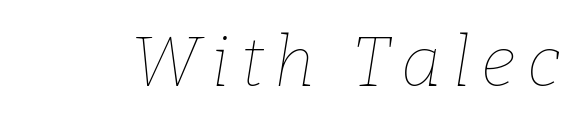
{"italic": "yes", "lean": "right", "slant_degrees": 9, "bold": "no", "weight": "thin", "width": "normal", "stroke_contrast": "low", "x_height": "medium", "monospaced": "no", "underline": "no", "glyph_px": 70}
